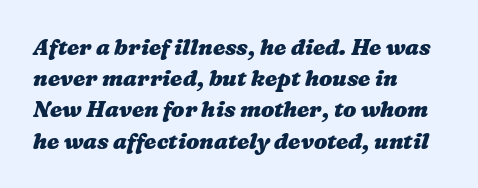
Q: Is the text bold? A: Yes.
Q: Is the text underlined? A: No.
Q: How is the paragraph aligned? A: Left-aligned.
Q: Is the spacing between letters normal or unusually wide? A: Normal.
Q: Is the spacing between lines tight, normal or loose? A: Normal.
